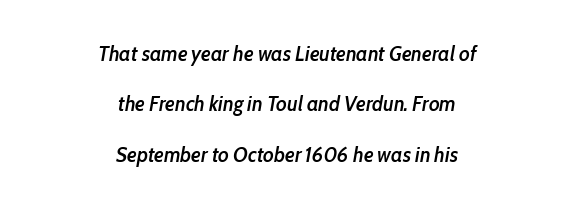
Q: Is the text bold? A: Semi-bold.
Q: Is the text italic (slanted)? A: Yes, it leans right by about 10 degrees.
Q: Is the text underlined? A: No.
Q: How is the paragraph aligned? A: Centered.
Q: Is the spacing between letters normal or unusually wide? A: Normal.
Q: Is the spacing between lines tight, normal or loose? A: Loose.
